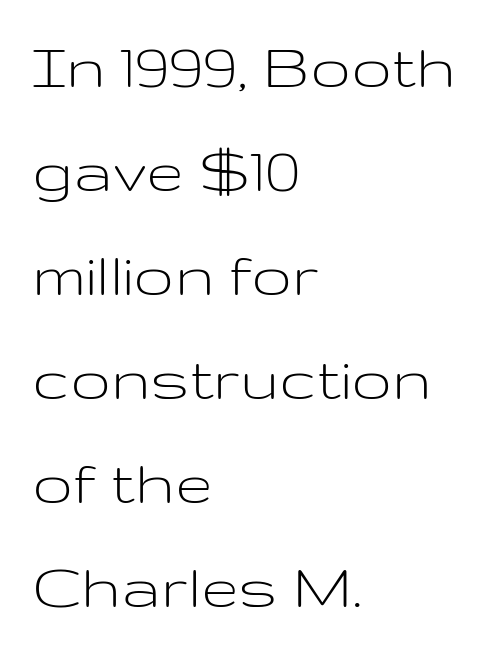
Q: Is the text bold? A: No.
Q: Is the text italic (slanted)? A: No, it is upright.
Q: Is the typeface a serif or a sans-serif typeface? A: Sans-serif.
Q: Is the text underlined? A: No.
Q: How is the paragraph aligned? A: Left-aligned.
Q: Is the spacing between letters normal or unusually wide? A: Normal.
Q: Is the spacing between lines tight, normal or loose? A: Normal.
Q: Width (condensed, normal, or wide)? A: Wide.
Q: Stroke contrast? A: Low.
Q: x-height? A: Medium.
Q: Monospaced? A: No.
